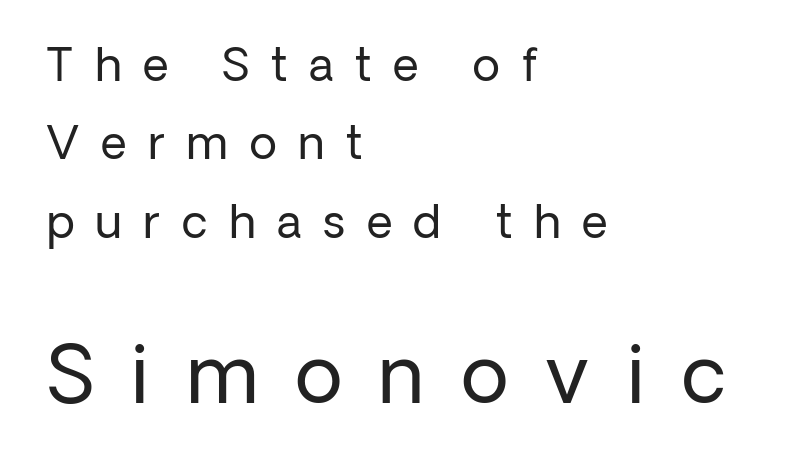
Q: Is the text bold? A: No.
Q: Is the text italic (slanted)? A: No, it is upright.
Q: Is the typeface a serif or a sans-serif typeface? A: Sans-serif.
Q: Is the text underlined? A: No.
Q: How is the paragraph aligned? A: Left-aligned.
Q: Is the spacing between letters normal or unusually wide? A: Unusually wide.
Q: Which block of text is set in a larger size, the first (top) or the second (bottom)? A: The second (bottom) one.
Q: Width (condensed, normal, or wide)? A: Normal.
Q: Stroke contrast? A: Low.
Q: x-height? A: Medium.
Q: Monospaced? A: No.
